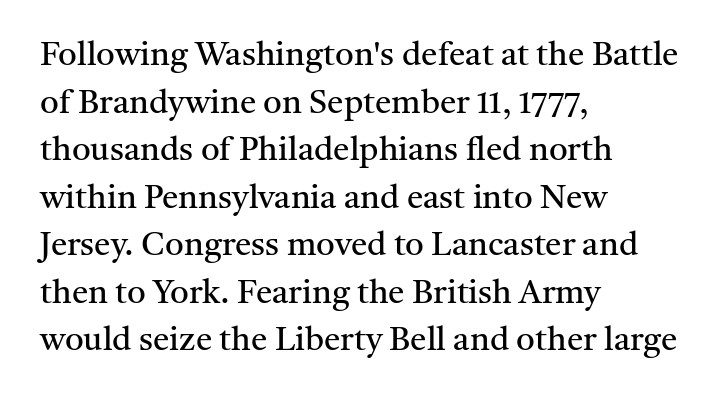
The image shows 33 px regular-weight serif type, upright; set left-aligned, normal line spacing (1.44x), normal letter spacing, not underlined; medium stroke contrast and a medium x-height.
